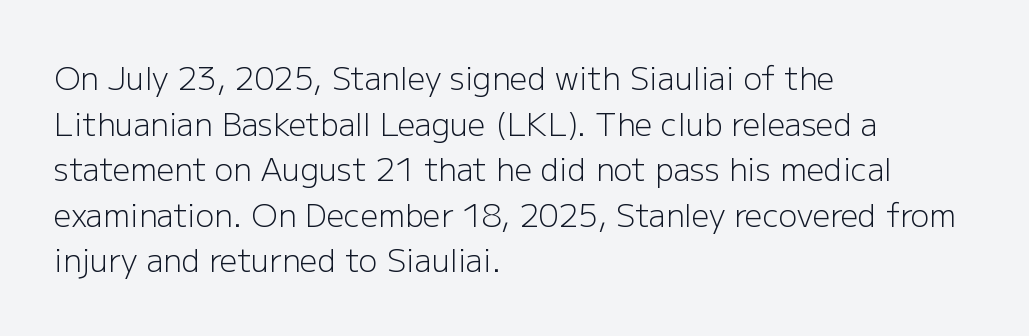
This reads as an unemphasized weight, regular at the heaviest. In CSS terms this would be text-align: left. This rendering leaves character spacing at its baseline value. Vertical spacing — default.
